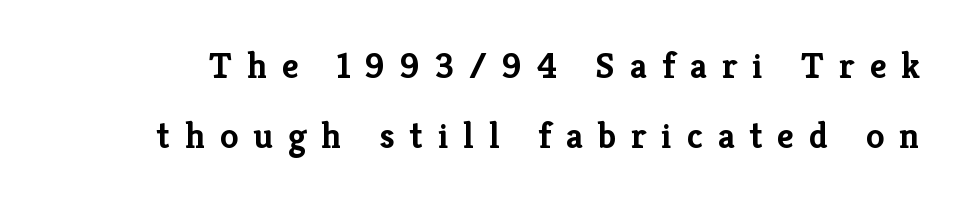
Tall strokes in this sample are plumb rather than angled. The rendering uses natural spacing where letterforms have individual widths. The face used here is rendered with a markedly widened letterfit. Look at the stroke-to-counter ratio: heavy, a bold.
